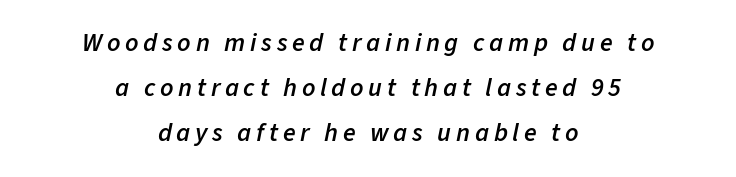
{"italic": "yes", "lean": "right", "slant_degrees": 11, "bold": "semi", "underline": "no", "align": "center", "line_spacing_ratio": 1.74, "glyph_px": 26}
